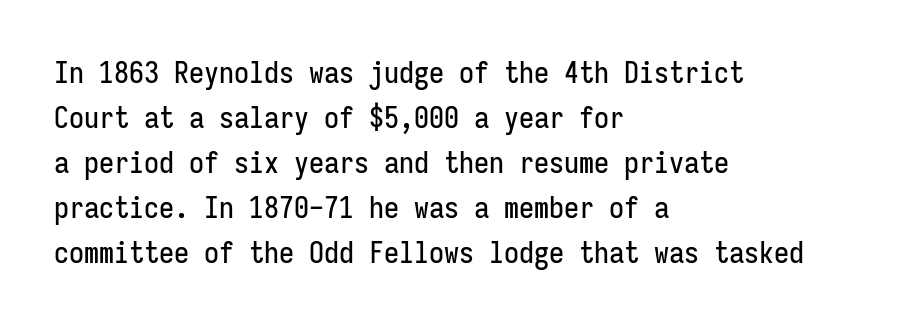
Q: Is the text italic (slanted)? A: No, it is upright.
Q: Is the typeface a serif or a sans-serif typeface? A: Sans-serif.
Q: Is the text underlined? A: No.
Q: How is the paragraph aligned? A: Left-aligned.
Q: Is the spacing between letters normal or unusually wide? A: Normal.
Q: Is the spacing between lines tight, normal or loose? A: Normal.
Q: Width (condensed, normal, or wide)? A: Condensed.
Q: Stroke contrast? A: Low.
Q: x-height? A: Medium.
Q: Monospaced? A: Yes.
